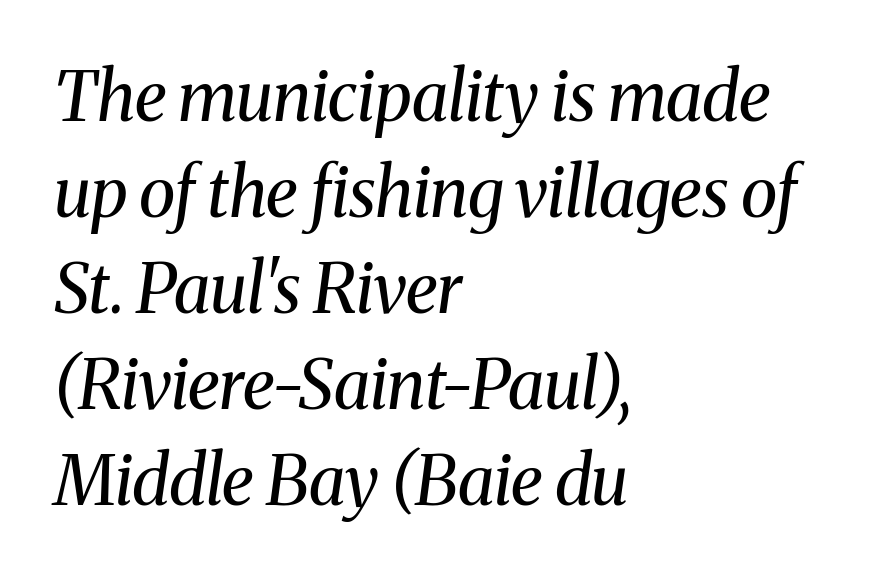
The image shows 68 px regular-weight serif type, italic (leaning right); set left-aligned, normal line spacing (1.41x), normal letter spacing, not underlined; medium stroke contrast and a medium x-height.
